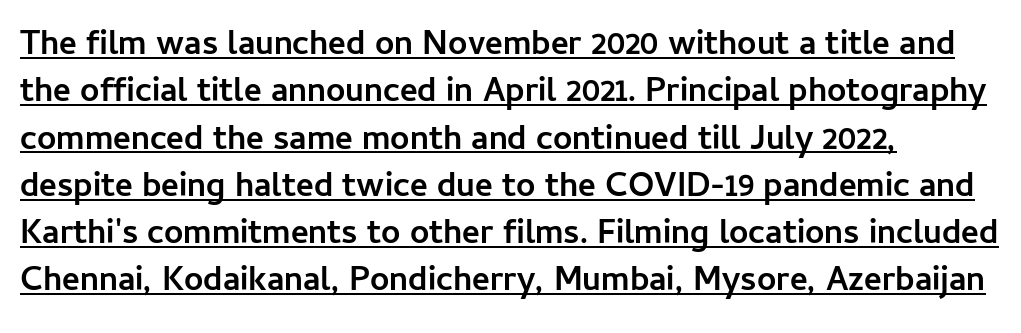
The image shows 34 px semibold sans-serif type, upright; set left-aligned, normal line spacing (1.39x), normal letter spacing, underlined; low stroke contrast and a medium x-height.
